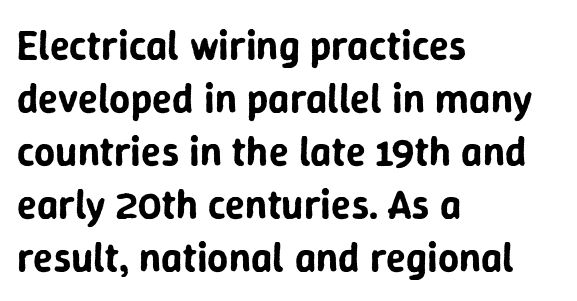
Vertical strokes here are truly vertical. The leading is moderate, giving the passage an even texture. Note the varied advance widths — an 'i' is clearly narrower than an 'm'. Nope, no serifs anywhere on these letters. Observe the ordinary spacing: letters are neighbours, not strangers. These lines stack with their left ends in a neat column.
